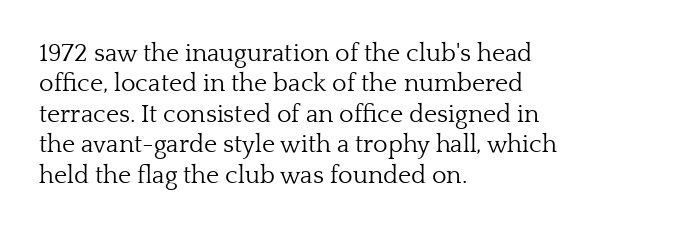
Q: Is the text bold? A: No.
Q: Is the text italic (slanted)? A: No, it is upright.
Q: Is the text underlined? A: No.
Q: How is the paragraph aligned? A: Left-aligned.
Q: Is the spacing between letters normal or unusually wide? A: Normal.
